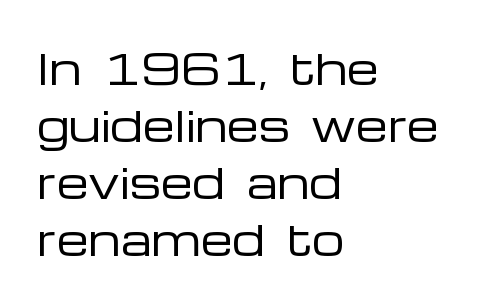
Q: Is the text bold? A: No.
Q: Is the text italic (slanted)? A: No, it is upright.
Q: Is the typeface a serif or a sans-serif typeface? A: Sans-serif.
Q: Is the text underlined? A: No.
Q: How is the paragraph aligned? A: Left-aligned.
Q: Is the spacing between letters normal or unusually wide? A: Normal.
Q: Is the spacing between lines tight, normal or loose? A: Normal.
Q: Width (condensed, normal, or wide)? A: Wide.
Q: Stroke contrast? A: Low.
Q: x-height? A: Medium.
Q: Monospaced? A: No.
